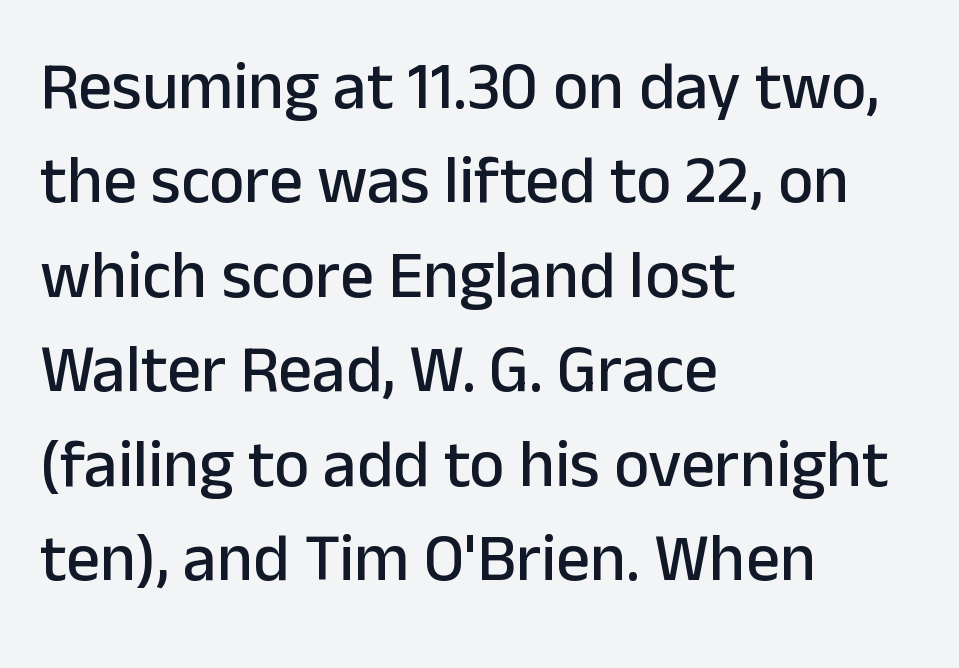
The line-height multiplier appears to be the usual default. Beneath every word, the page is bare. Italic: no, the glyphs are upright roman. You can tell from the bare stems that sans-serif type was used. Layout note: lines flush left.
